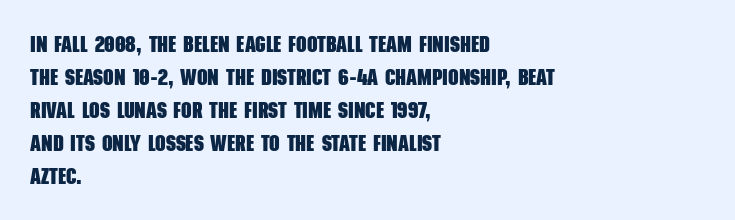
Check the space under the baseline: it is left empty. These lines carry a lot of weight — the face is fully bold. Compared with a centered layout, this one pins lines to the left instead. The horizontal fit of the characters is conventional and even. Interline gaps are of average width in this sample.
